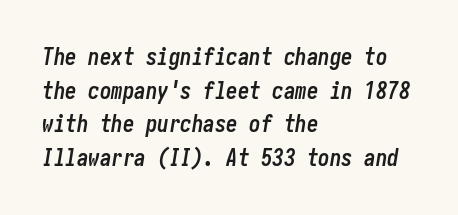
{"italic": "yes", "lean": "right", "slant_degrees": 10, "bold": "yes", "underline": "no", "align": "left", "line_spacing": "normal", "line_spacing_ratio": 1.46, "letter_spacing": "normal", "letter_spacing_em": 0.0, "glyph_px": 23}
